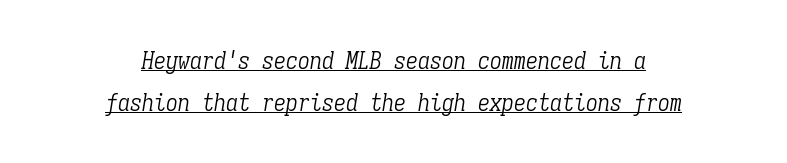
{"italic": "yes", "lean": "right", "slant_degrees": 9, "bold": "no", "underline": "yes", "align": "center", "line_spacing_ratio": 1.75, "letter_spacing": "normal", "letter_spacing_em": 0.0, "glyph_px": 24}
